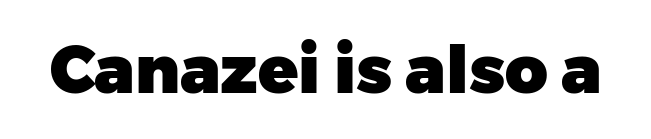
Nope, no serifs anywhere on these letters. Lines of text with bare space underneath. The face used here has the dense, thick strokes of a bold. Vertical strokes here are truly vertical.
